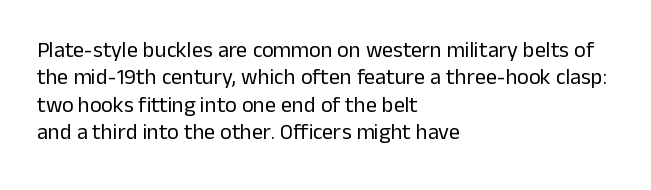
The image shows 22 px text type, upright; set left-aligned, line spacing 1.24x, normal letter spacing, not underlined.
